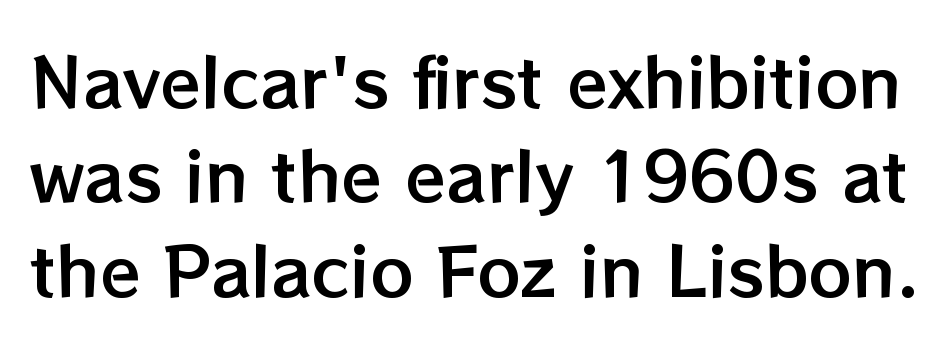
{"italic": "no", "width": "normal", "stroke_contrast": "low", "x_height": "medium", "monospaced": "no", "underline": "no", "line_spacing": "normal", "line_spacing_ratio": 1.41, "letter_spacing": "normal", "letter_spacing_em": 0.0, "glyph_px": 67}
